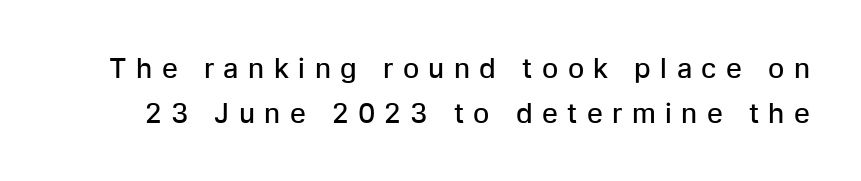
Set as a demibold, roughly 600 on the weight scale. Italic: no, the glyphs are upright roman. Reading down the column, the eye jumps a familiar distance to each next line. Is the letter spacing exaggerated? Yes — the characters are pushed far apart. Quick note: underline off.
